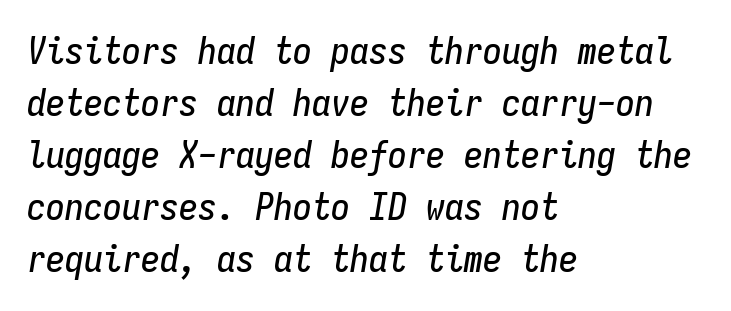
The image shows 38 px condensed type, italic (leaning right), monospaced; set left-aligned, normal line spacing (1.37x), normal letter spacing, not underlined; low stroke contrast and a medium x-height.
